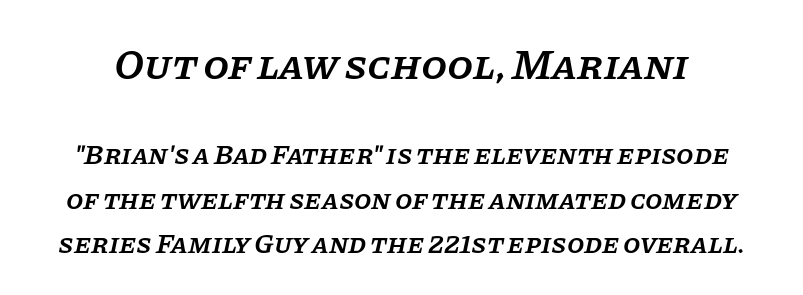
The line-height multiplier appears to be the usual default. Characters follow at the spacing the type designer built in. Unmarked baselines from the first word to the last. The passage shown is typed in a proportional face where columns would drift. Regarding serifs, this sample has them.
